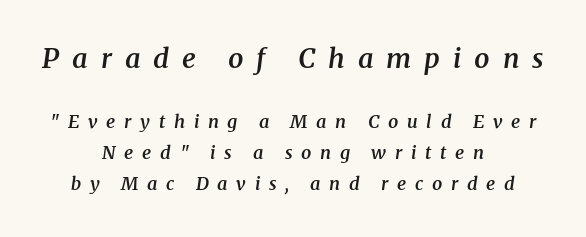
Q: Is the text bold? A: Semi-bold.
Q: Is the text italic (slanted)? A: Yes, it leans right by about 8 degrees.
Q: Is the text underlined? A: No.
Q: How is the paragraph aligned? A: Centered.
Q: Is the spacing between letters normal or unusually wide? A: Unusually wide.
Q: Which block of text is set in a larger size, the first (top) or the second (bottom)? A: The first (top) one.
